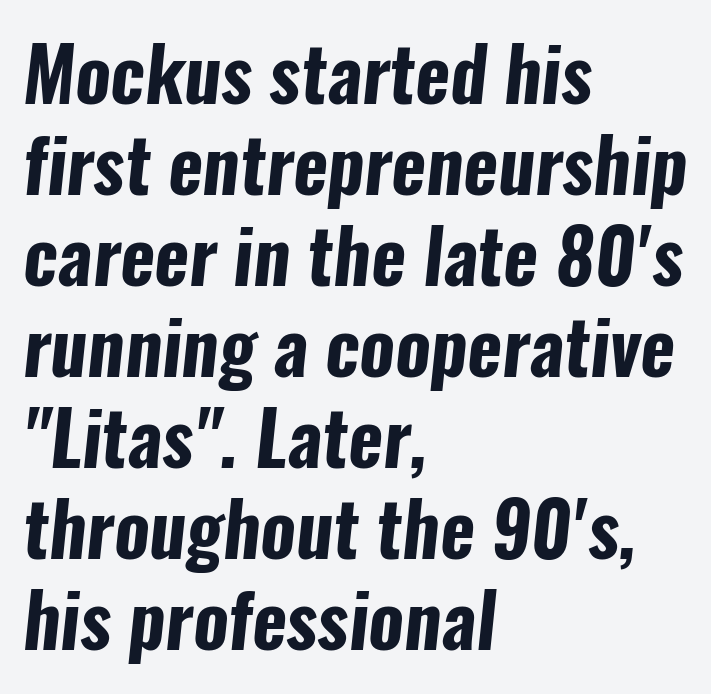
{"serif": "no", "bold": "yes", "weight": "bold", "width": "condensed", "stroke_contrast": "low", "x_height": "medium", "monospaced": "no", "underline": "no", "align": "left", "line_spacing_ratio": 1.23, "letter_spacing": "normal", "letter_spacing_em": 0.0, "glyph_px": 74}
